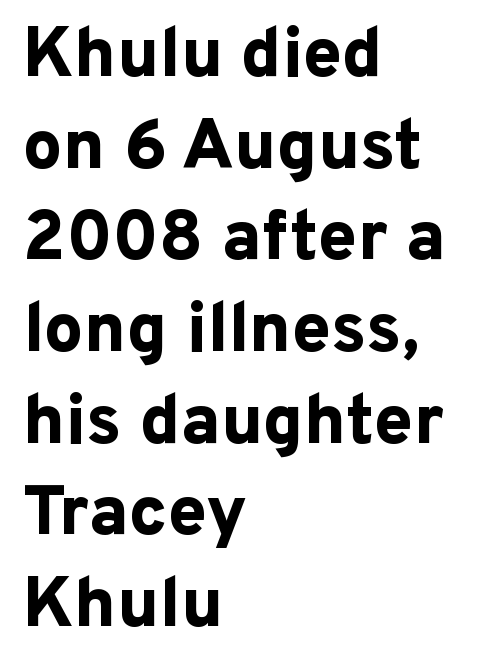
Q: Is the text bold? A: Yes.
Q: Is the text italic (slanted)? A: No, it is upright.
Q: Is the typeface a serif or a sans-serif typeface? A: Sans-serif.
Q: Is the text underlined? A: No.
Q: How is the paragraph aligned? A: Left-aligned.
Q: Is the spacing between letters normal or unusually wide? A: Normal.
Q: Is the spacing between lines tight, normal or loose? A: Normal.
Q: Width (condensed, normal, or wide)? A: Normal.
Q: Stroke contrast? A: Low.
Q: x-height? A: Medium.
Q: Monospaced? A: No.
